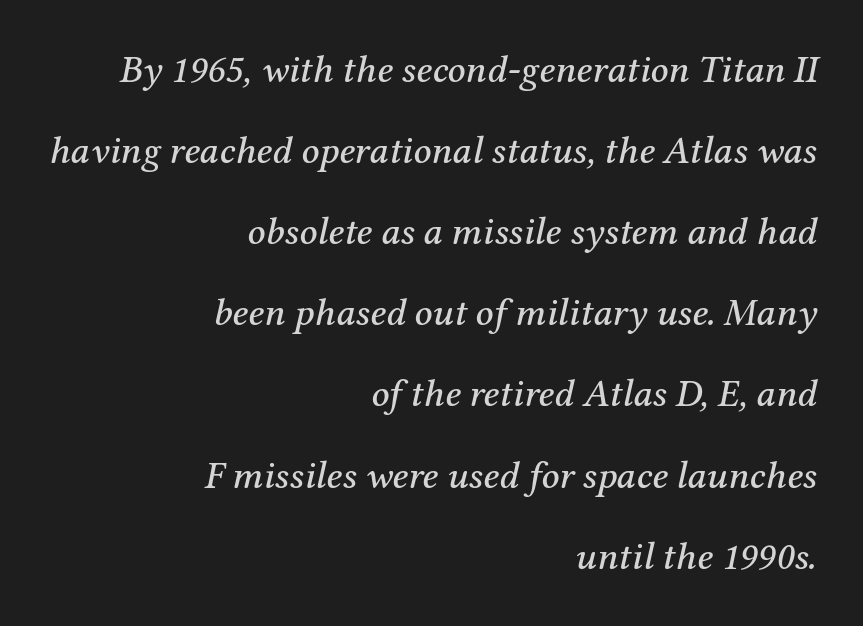
The image shows 39 px serif type, italic (leaning right); set right-aligned, loose line spacing (2.08x), normal letter spacing, not underlined; medium stroke contrast and a medium x-height.
